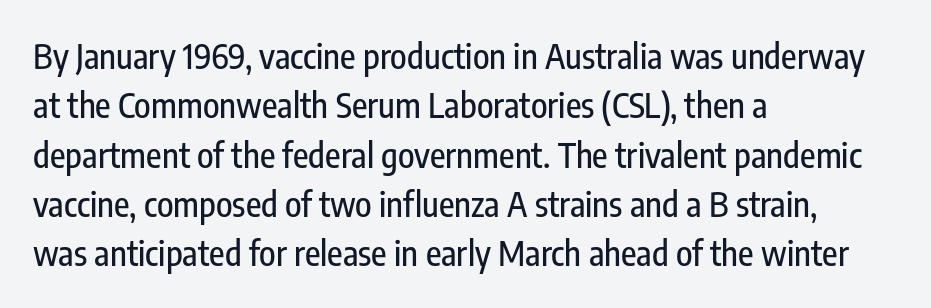
Q: Is the text italic (slanted)? A: No, it is upright.
Q: Is the typeface a serif or a sans-serif typeface? A: Sans-serif.
Q: Is the text underlined? A: No.
Q: How is the paragraph aligned? A: Left-aligned.
Q: Is the spacing between letters normal or unusually wide? A: Normal.
Q: Is the spacing between lines tight, normal or loose? A: Normal.
Q: Width (condensed, normal, or wide)? A: Condensed.
Q: Stroke contrast? A: Low.
Q: x-height? A: Medium.
Q: Monospaced? A: No.
